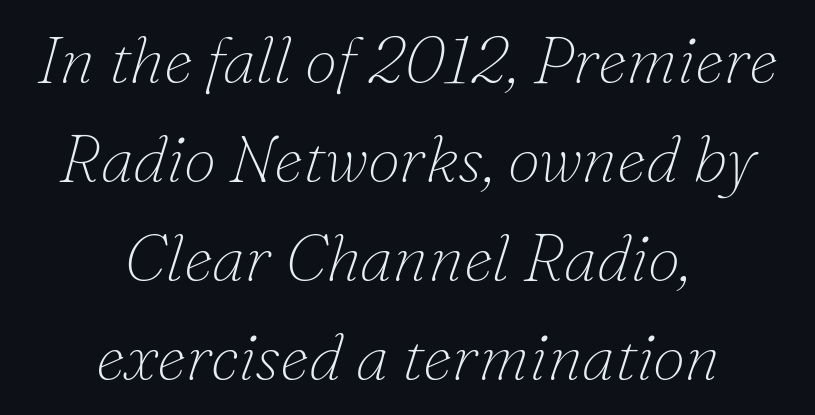
The image shows 66 px thin serif type, italic (leaning right); set centered, normal line spacing (1.5x), normal letter spacing, not underlined; low stroke contrast and a small x-height.
